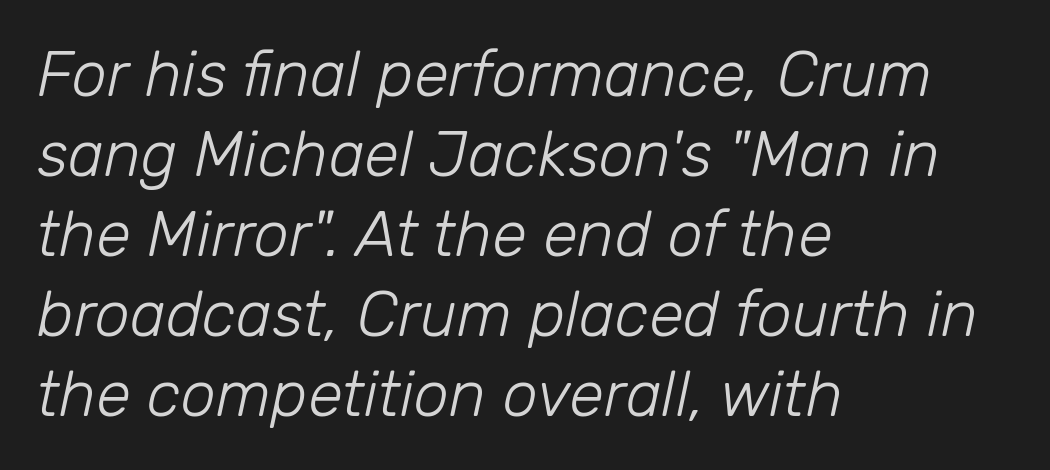
The image shows 63 px light type, italic (leaning right); set left-aligned, normal line spacing (1.27x), normal letter spacing, not underlined; low stroke contrast and a medium x-height.
